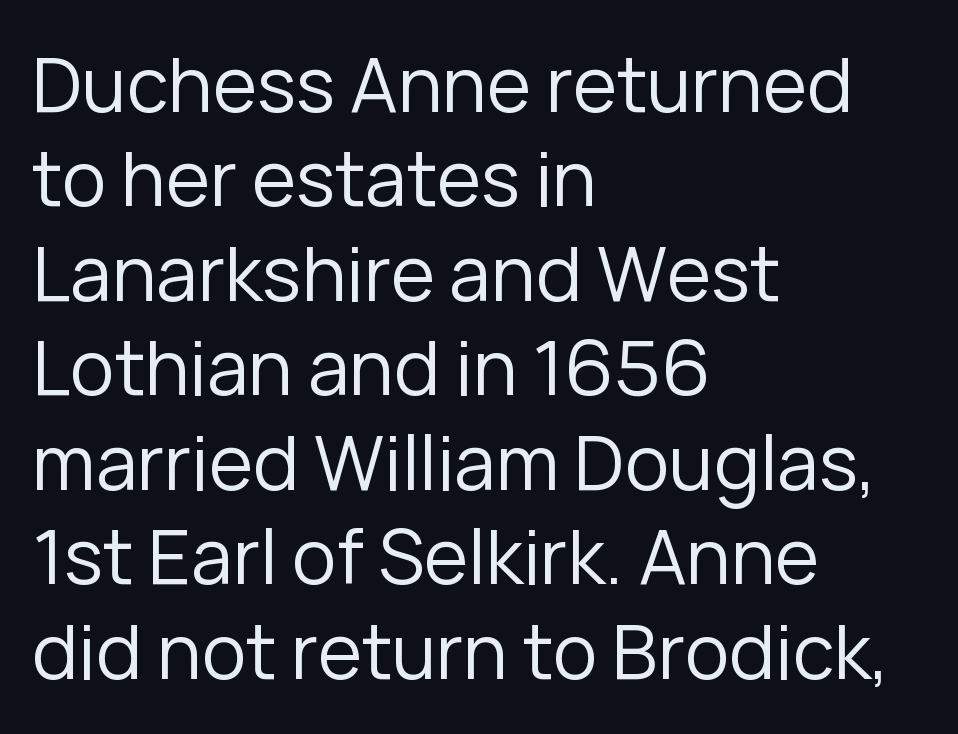
Do the characters align in a grid? No, the font is proportional. The glyphs in this specimen are sans serif. Honestly, the letter spacing is just normal — you wouldn't notice it. Line starts are locked; line ends wander.
